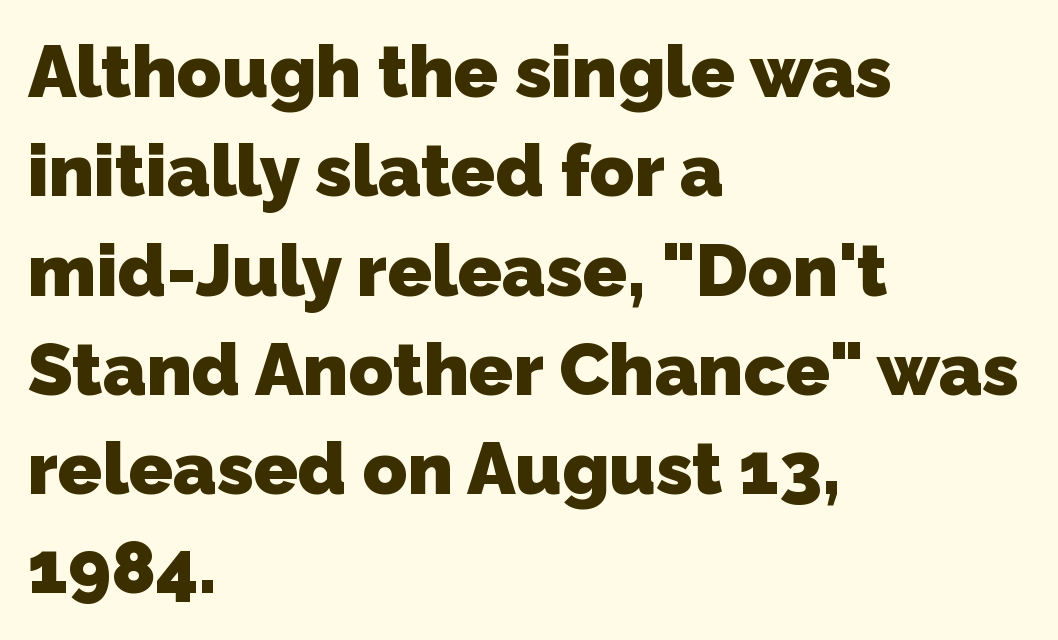
Q: Is the text bold? A: Yes.
Q: Is the typeface a serif or a sans-serif typeface? A: Sans-serif.
Q: Is the text underlined? A: No.
Q: How is the paragraph aligned? A: Left-aligned.
Q: Is the spacing between letters normal or unusually wide? A: Normal.
Q: Is the spacing between lines tight, normal or loose? A: Normal.
Q: Width (condensed, normal, or wide)? A: Normal.
Q: Stroke contrast? A: Low.
Q: x-height? A: Medium.
Q: Monospaced? A: No.
